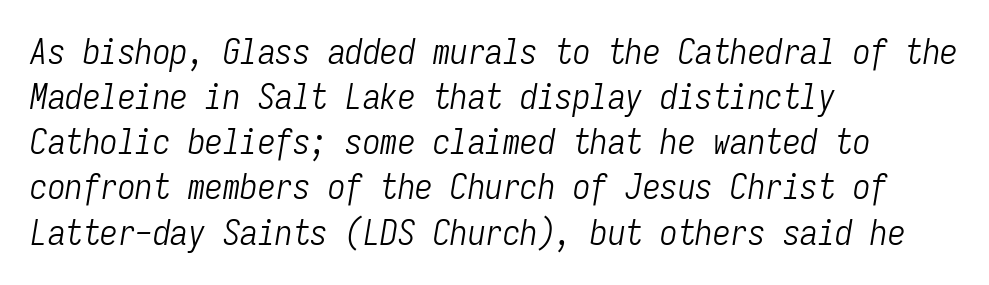
The image shows 35 px light, condensed type, italic (leaning right), monospaced; set left-aligned, normal line spacing (1.29x), normal letter spacing, not underlined; low stroke contrast and a medium x-height.
